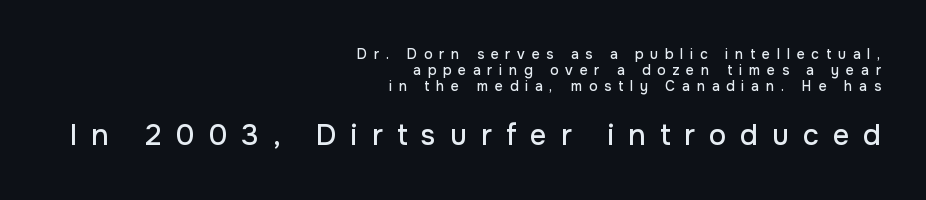
{"serif": "no", "italic": "no", "width": "normal", "stroke_contrast": "low", "x_height": "medium", "monospaced": "no", "underline": "no", "align": "right", "line_spacing": "tight", "line_spacing_ratio": 1.15, "letter_spacing": "wide", "letter_spacing_em": 0.48, "larger_block": "second", "size_ratio": 2.07, "glyph_px": 29}
